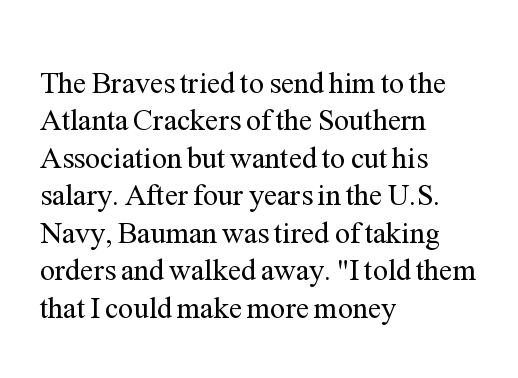
The characters are drawn with everyday or finer stroke widths. The string is rendered with underlining switched off. If you measured baseline to baseline, you'd find a middling distance. Letterform terminals end in serifs throughout the passage. A classic flush-left, rag-right setting is used for this passage. Spacing verdict: proportional, widths tailored to each character.
